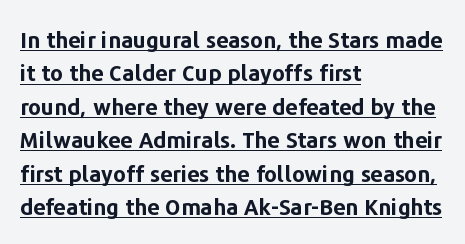
Q: Is the text bold? A: Yes.
Q: Is the text italic (slanted)? A: No, it is upright.
Q: Is the text underlined? A: Yes.
Q: How is the paragraph aligned? A: Left-aligned.
Q: Is the spacing between letters normal or unusually wide? A: Normal.
Q: Is the spacing between lines tight, normal or loose? A: Normal.
